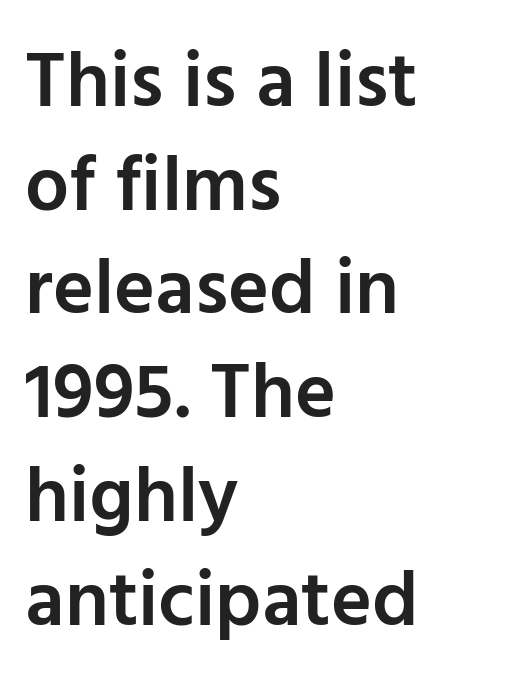
{"serif": "no", "italic": "no", "bold": "semi", "weight": "semibold", "width": "normal", "stroke_contrast": "low", "x_height": "medium", "monospaced": "no", "underline": "no", "align": "left", "line_spacing": "normal", "line_spacing_ratio": 1.33, "letter_spacing": "normal", "letter_spacing_em": 0.0, "glyph_px": 78}
